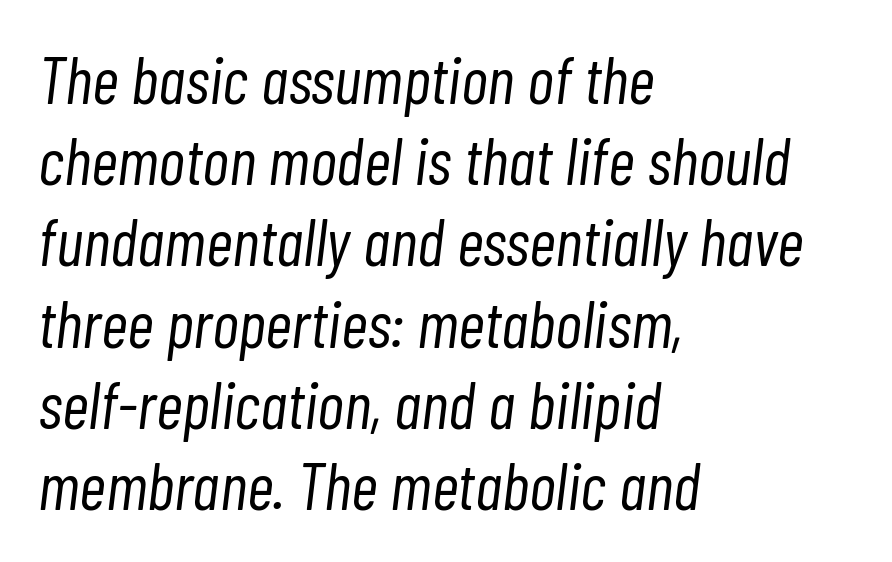
{"italic": "yes", "lean": "right", "slant_degrees": 7, "bold": "no", "weight": "light", "width": "condensed", "stroke_contrast": "low", "x_height": "medium", "monospaced": "no", "underline": "no", "align": "left", "line_spacing_ratio": 1.23, "letter_spacing": "normal", "letter_spacing_em": 0.0, "glyph_px": 66}
